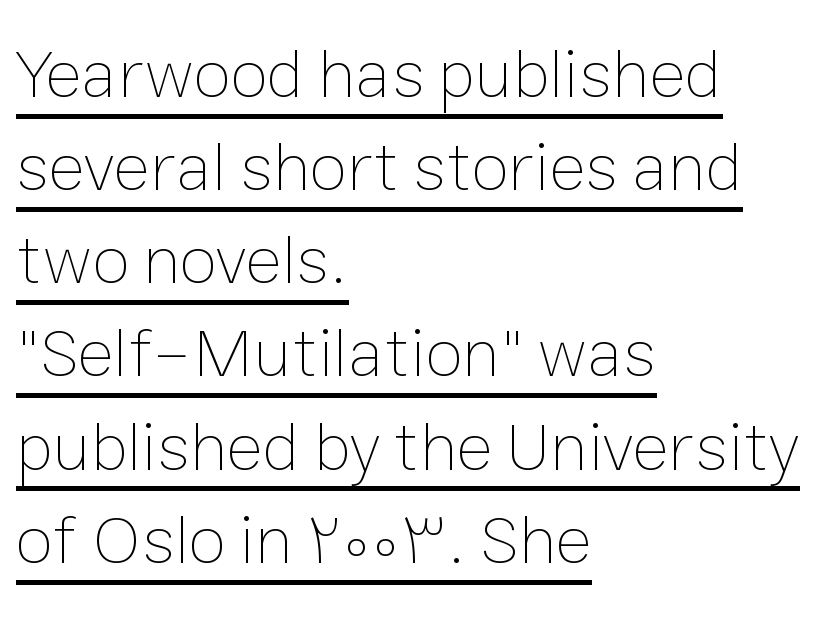
Q: Is the text bold? A: No.
Q: Is the text italic (slanted)? A: No, it is upright.
Q: Is the text underlined? A: Yes.
Q: How is the paragraph aligned? A: Left-aligned.
Q: Is the spacing between letters normal or unusually wide? A: Normal.
Q: Is the spacing between lines tight, normal or loose? A: Normal.
Q: Width (condensed, normal, or wide)? A: Normal.
Q: Stroke contrast? A: Low.
Q: x-height? A: Medium.
Q: Monospaced? A: No.
